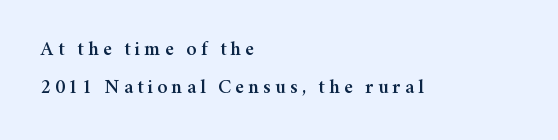
Q: Is the text italic (slanted)? A: No, it is upright.
Q: Is the text underlined? A: No.
Q: How is the paragraph aligned? A: Left-aligned.
Q: Is the spacing between letters normal or unusually wide? A: Unusually wide.
Q: Is the spacing between lines tight, normal or loose? A: Loose.
